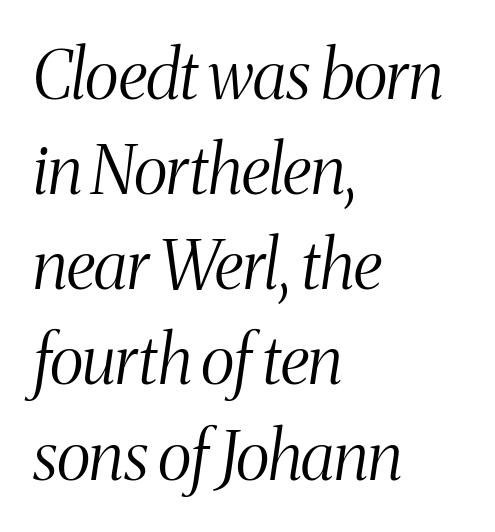
The image shows 67 px light, condensed serif type, italic (leaning right); set left-aligned, normal line spacing (1.42x), normal letter spacing, not underlined; medium stroke contrast and a medium x-height.
